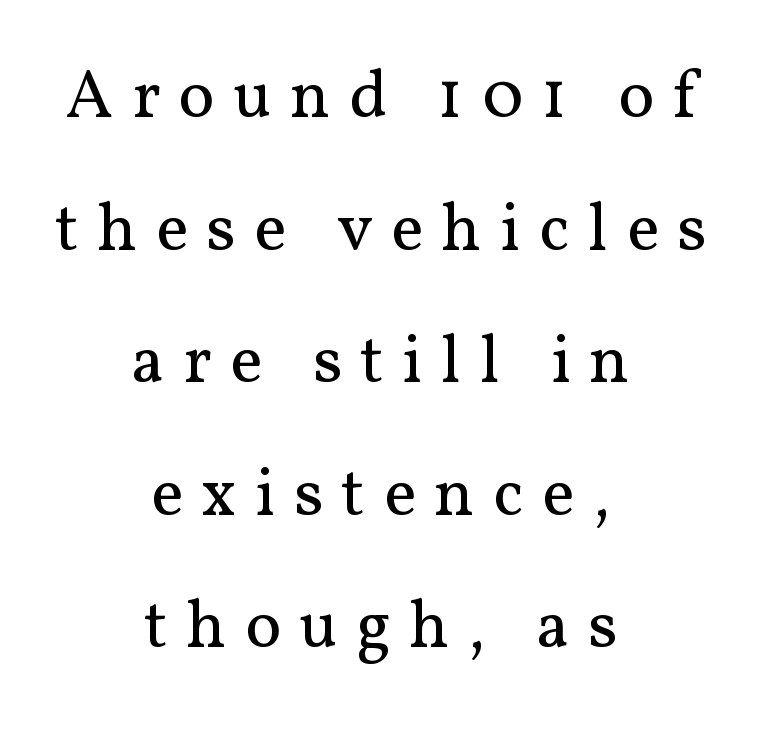
Q: Is the text bold? A: No.
Q: Is the text italic (slanted)? A: No, it is upright.
Q: Is the typeface a serif or a sans-serif typeface? A: Serif.
Q: Is the text underlined? A: No.
Q: How is the paragraph aligned? A: Centered.
Q: Is the spacing between letters normal or unusually wide? A: Unusually wide.
Q: Is the spacing between lines tight, normal or loose? A: Loose.
Q: Width (condensed, normal, or wide)? A: Normal.
Q: Stroke contrast? A: Medium.
Q: x-height? A: Medium.
Q: Monospaced? A: No.
